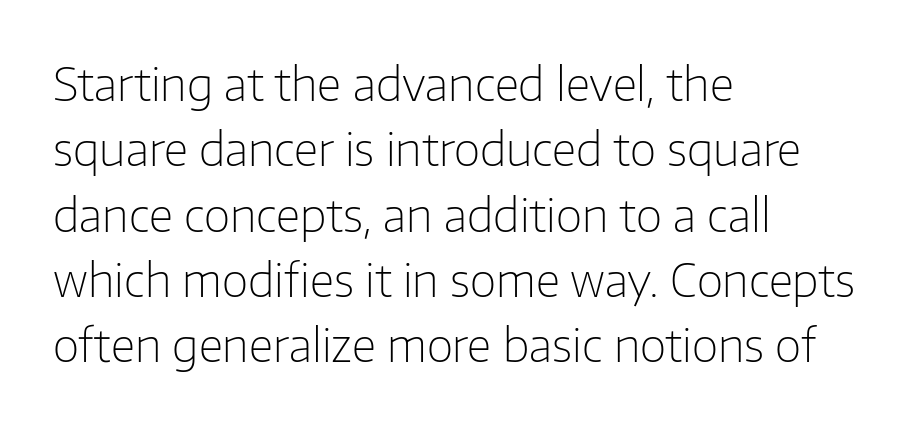
The image shows 46 px light sans-serif type, upright; set left-aligned, normal line spacing (1.42x), normal letter spacing, not underlined; low stroke contrast and a medium x-height.
